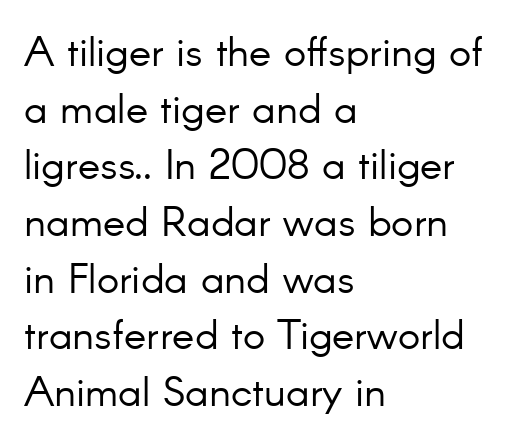
The image shows 42 px light sans-serif type, upright; set left-aligned, normal line spacing (1.35x), normal letter spacing, not underlined; low stroke contrast and a small x-height.
